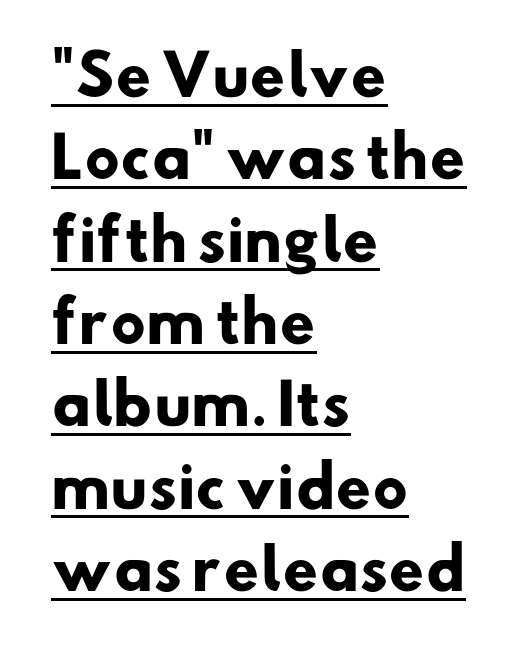
Typographically, this falls in the sans-serif category. Words appear dense and cohesive because spacing is normal. Decoration check: the copy is underlined. Notice how descenders clear the ascenders below comfortably — that's standard leading.
